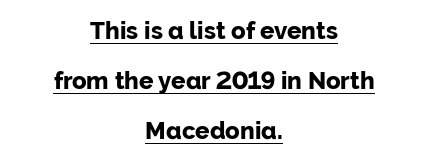
The image shows 24 px bold type, upright; set centered, loose line spacing (2.09x), normal letter spacing, underlined.
